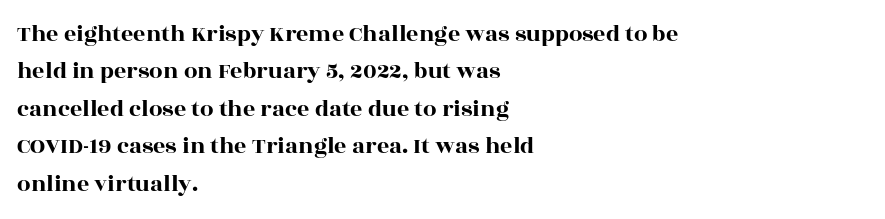
Q: Is the text italic (slanted)? A: No, it is upright.
Q: Is the text underlined? A: No.
Q: How is the paragraph aligned? A: Left-aligned.
Q: Is the spacing between letters normal or unusually wide? A: Normal.
Q: Is the spacing between lines tight, normal or loose? A: Normal.
